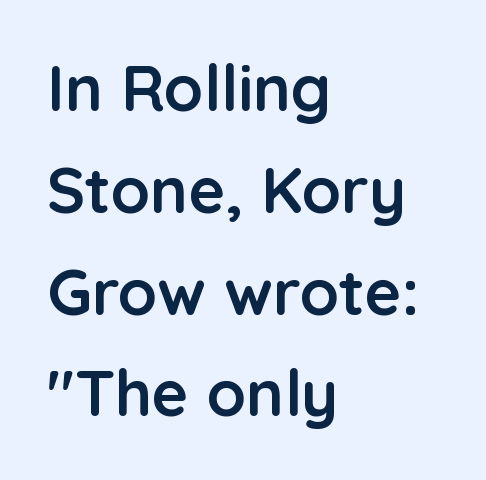
{"serif": "no", "italic": "no", "bold": "yes", "weight": "semibold", "width": "normal", "stroke_contrast": "low", "x_height": "medium", "monospaced": "no", "underline": "no", "align": "left", "line_spacing": "normal", "line_spacing_ratio": 1.59, "letter_spacing": "normal", "letter_spacing_em": 0.0, "glyph_px": 64}
